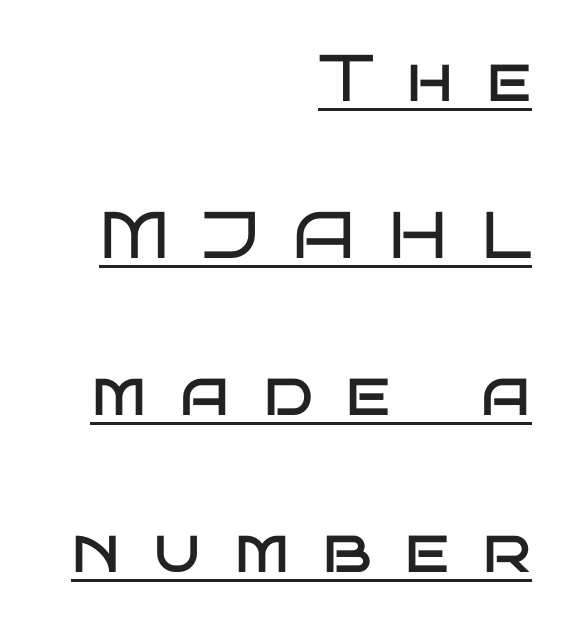
Q: Is the text bold? A: No.
Q: Is the text italic (slanted)? A: No, it is upright.
Q: Is the typeface a serif or a sans-serif typeface? A: Sans-serif.
Q: Is the text underlined? A: Yes.
Q: How is the paragraph aligned? A: Right-aligned.
Q: Is the spacing between letters normal or unusually wide? A: Unusually wide.
Q: Is the spacing between lines tight, normal or loose? A: Loose.
Q: Width (condensed, normal, or wide)? A: Wide.
Q: Stroke contrast? A: Low.
Q: x-height? A: Large.
Q: Monospaced? A: No.
